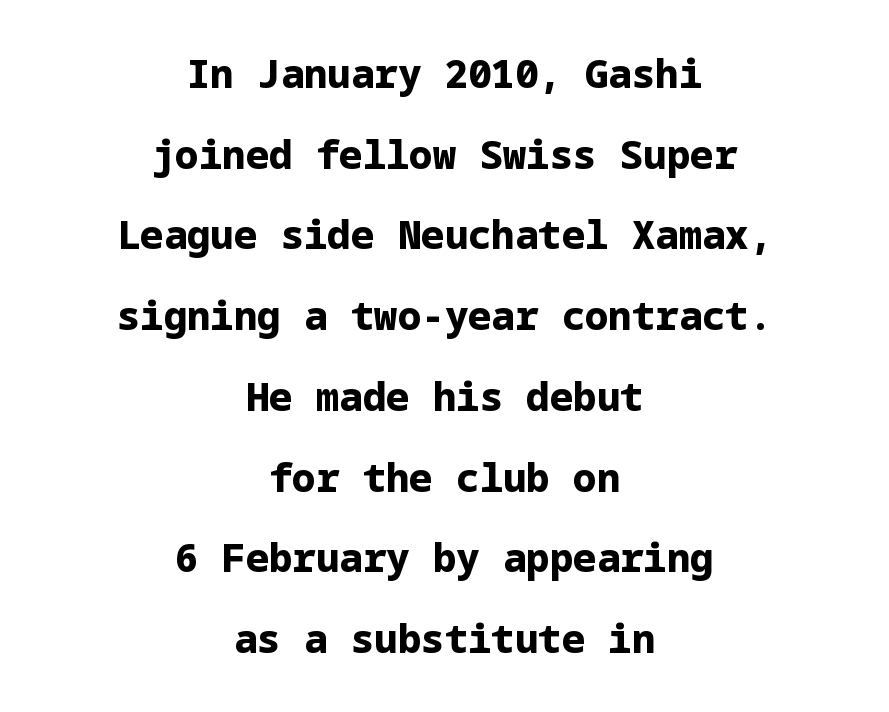
Q: Is the text bold? A: Yes.
Q: Is the text italic (slanted)? A: No, it is upright.
Q: Is the typeface a serif or a sans-serif typeface? A: Sans-serif.
Q: Is the text underlined? A: No.
Q: How is the paragraph aligned? A: Centered.
Q: Is the spacing between letters normal or unusually wide? A: Normal.
Q: Is the spacing between lines tight, normal or loose? A: Loose.
Q: Width (condensed, normal, or wide)? A: Normal.
Q: Stroke contrast? A: Low.
Q: x-height? A: Medium.
